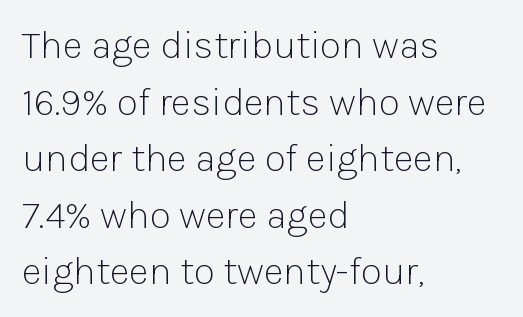
{"serif": "no", "italic": "no", "bold": "no", "weight": "light", "width": "normal", "stroke_contrast": "low", "x_height": "medium", "monospaced": "no", "underline": "no", "align": "left", "line_spacing": "normal", "line_spacing_ratio": 1.45, "letter_spacing": "normal", "letter_spacing_em": 0.0, "glyph_px": 39}
